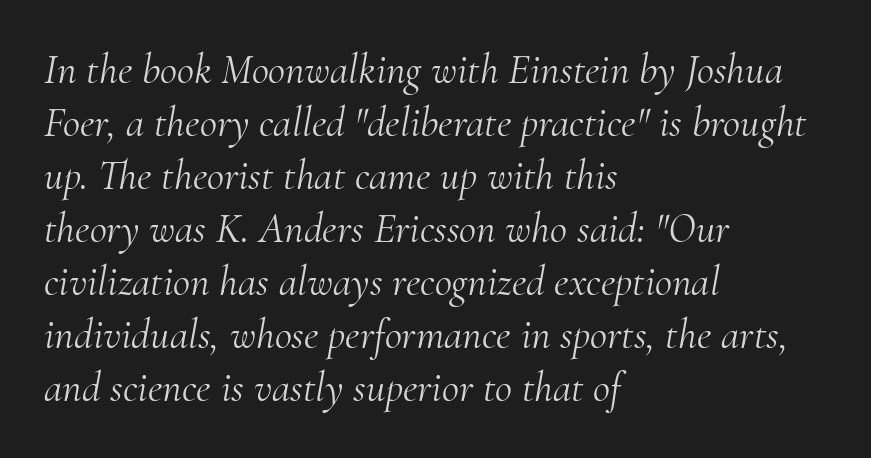
Q: Is the text bold? A: No.
Q: Is the text italic (slanted)? A: Yes, it leans right by about 10 degrees.
Q: Is the typeface a serif or a sans-serif typeface? A: Serif.
Q: Is the text underlined? A: No.
Q: How is the paragraph aligned? A: Left-aligned.
Q: Is the spacing between letters normal or unusually wide? A: Normal.
Q: Is the spacing between lines tight, normal or loose? A: Normal.
Q: Width (condensed, normal, or wide)? A: Normal.
Q: Stroke contrast? A: Medium.
Q: x-height? A: Small.
Q: Monospaced? A: No.
